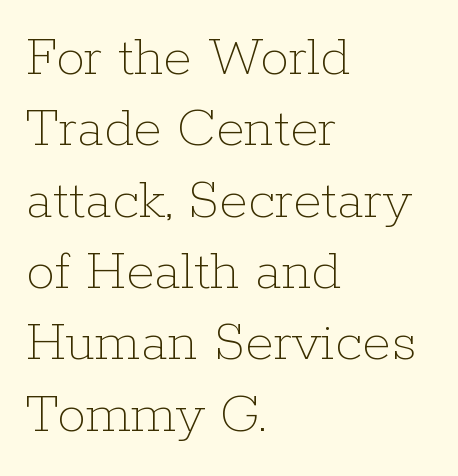
{"italic": "no", "bold": "no", "weight": "thin", "width": "normal", "stroke_contrast": "low", "x_height": "medium", "monospaced": "no", "underline": "no", "align": "left", "line_spacing_ratio": 1.23, "letter_spacing": "normal", "letter_spacing_em": 0.0, "glyph_px": 58}
